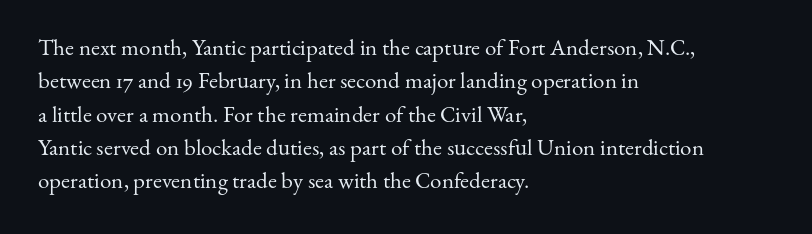
The image shows 23 px text type, upright; set left-aligned, normal line spacing (1.45x), normal letter spacing, not underlined.
